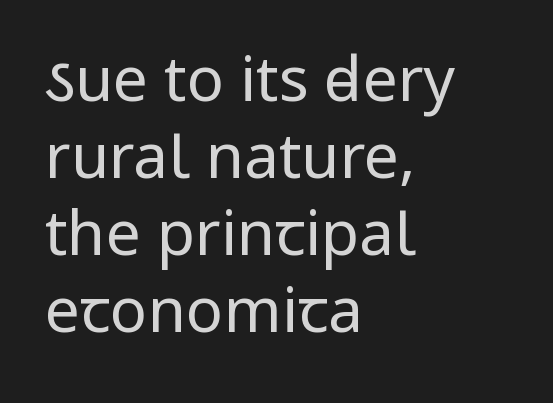
Q: Is the text bold? A: No.
Q: Is the text italic (slanted)? A: No, it is upright.
Q: Is the typeface a serif or a sans-serif typeface? A: Sans-serif.
Q: Is the text underlined? A: No.
Q: How is the paragraph aligned? A: Left-aligned.
Q: Is the spacing between letters normal or unusually wide? A: Normal.
Q: Width (condensed, normal, or wide)? A: Condensed.
Q: Stroke contrast? A: Low.
Q: x-height? A: Large.
Q: Monospaced? A: No.
